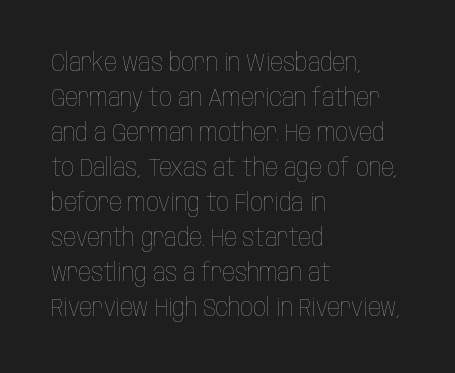
Nobody drew a line under any word here. The passage is arranged the way most books set body copy — flush left. Is the stroke heavy? The answer is a plain regular-or-lighter. Nobody touched the tracking dial on this one. A roman cut, with each character standing at attention. The space between consecutive lines is moderate.
